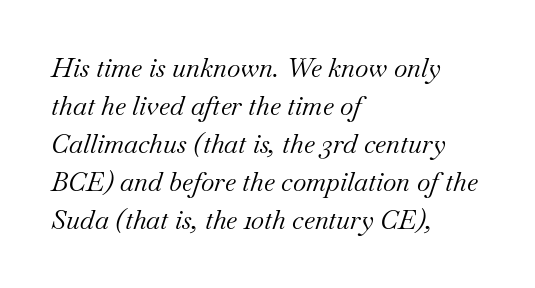
{"italic": "yes", "lean": "right", "slant_degrees": 18, "bold": "no", "underline": "no", "align": "left", "line_spacing": "normal", "line_spacing_ratio": 1.46, "letter_spacing": "normal", "letter_spacing_em": 0.0, "glyph_px": 26}
